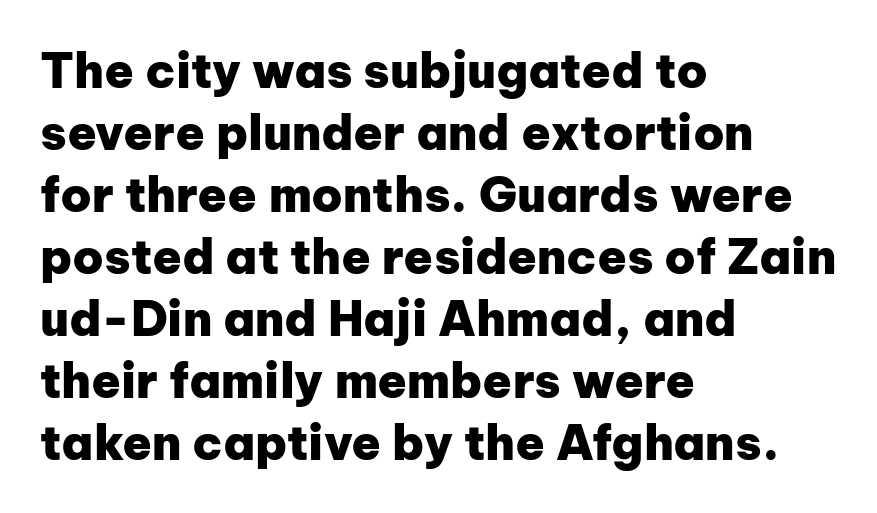
Words appear dense and cohesive because spacing is normal. Spacing verdict: proportional, widths tailored to each character. Interline gaps are of average width in this sample. Observe the absence of serifs on each vertical stroke in this sample. You can tell it's not italic because the verticals are truly vertical.
